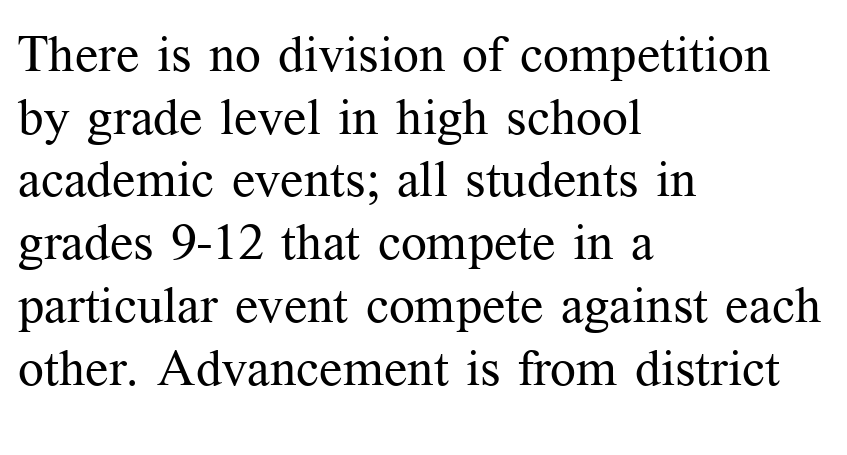
The image shows 51 px regular-weight serif type, upright; set left-aligned, line spacing 1.23x, normal letter spacing, not underlined; medium stroke contrast and a medium x-height.
